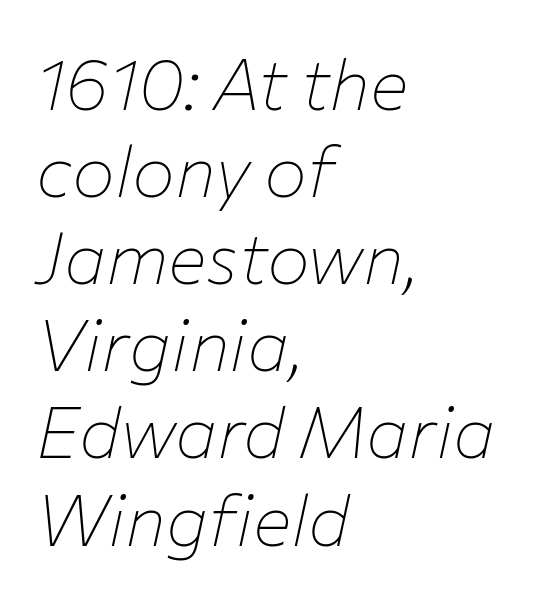
The image shows 72 px thin type, italic (leaning right); set left-aligned, line spacing 1.21x, normal letter spacing, not underlined; low stroke contrast and a medium x-height.
